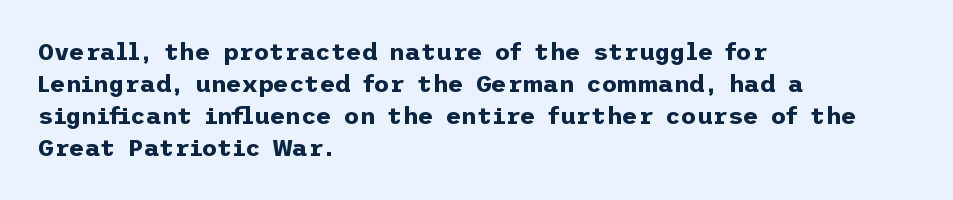
The image shows 24 px bold type, upright; set left-aligned, normal line spacing (1.33x), normal letter spacing, not underlined.
